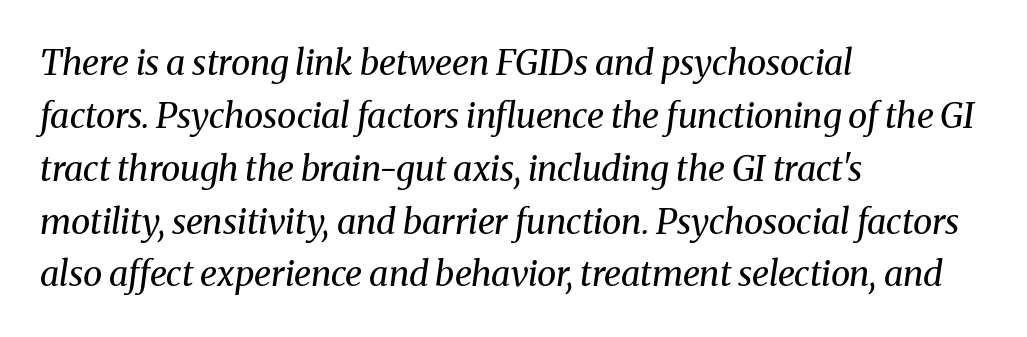
The image shows 35 px regular-weight serif type, italic (leaning right); set left-aligned, normal line spacing (1.51x), normal letter spacing, not underlined; medium stroke contrast and a medium x-height.
